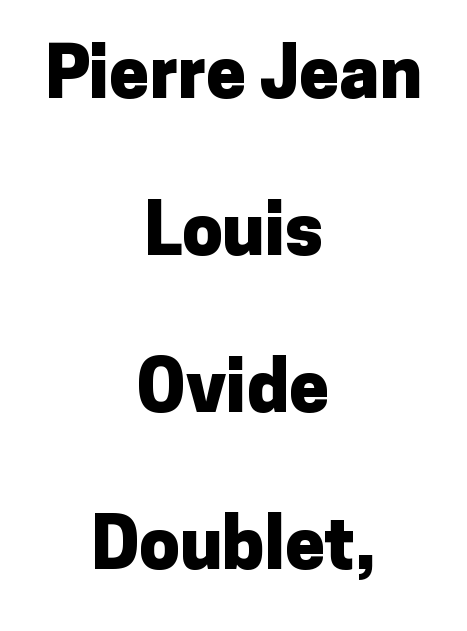
Q: Is the text bold? A: Yes.
Q: Is the text italic (slanted)? A: No, it is upright.
Q: Is the typeface a serif or a sans-serif typeface? A: Sans-serif.
Q: Is the text underlined? A: No.
Q: How is the paragraph aligned? A: Centered.
Q: Is the spacing between letters normal or unusually wide? A: Normal.
Q: Is the spacing between lines tight, normal or loose? A: Loose.
Q: Width (condensed, normal, or wide)? A: Normal.
Q: Stroke contrast? A: Low.
Q: x-height? A: Medium.
Q: Monospaced? A: No.
